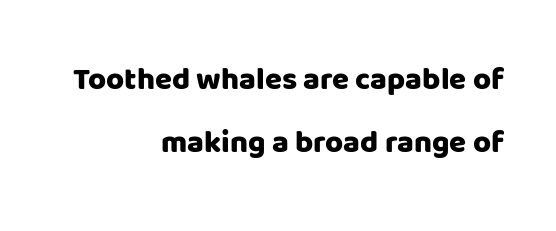
Reading down the block, your eye finds every line finishing at a fixed right position. Typographically, this falls in the sans-serif category. The tracking reads as untouched default to a designer's eye. Decoration check: the copy has no underline. In terms of posture, this sample is upright.
